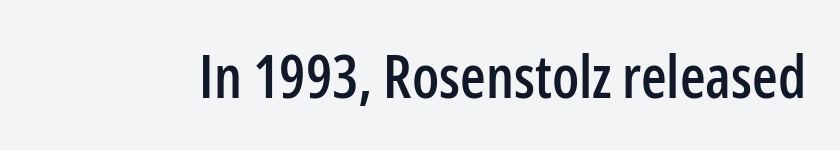
Q: Is the text italic (slanted)? A: No, it is upright.
Q: Is the typeface a serif or a sans-serif typeface? A: Sans-serif.
Q: Is the text underlined? A: No.
Q: Is the spacing between letters normal or unusually wide? A: Normal.
Q: Width (condensed, normal, or wide)? A: Condensed.
Q: Stroke contrast? A: Low.
Q: x-height? A: Medium.
Q: Monospaced? A: No.
